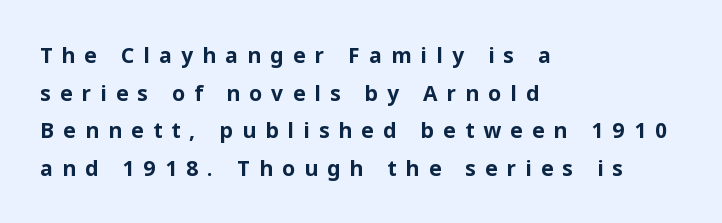
The image shows 21 px bold type, upright; set left-aligned, line spacing 1.79x, unusually wide letter spacing (+0.44 em), not underlined.
